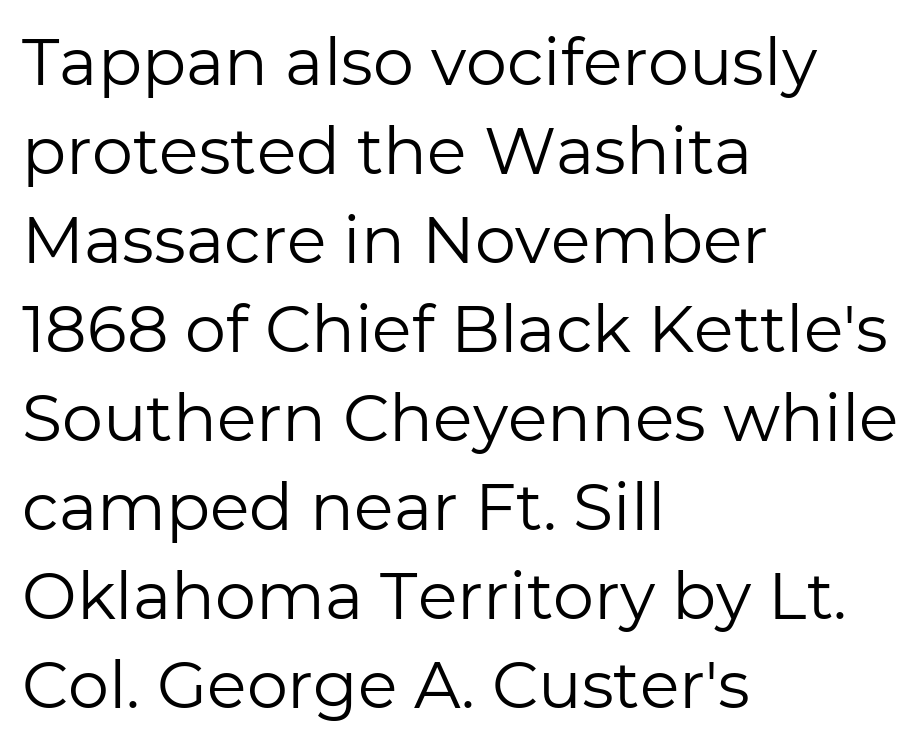
{"serif": "no", "italic": "no", "bold": "no", "weight": "regular", "width": "normal", "stroke_contrast": "low", "x_height": "medium", "monospaced": "no", "underline": "no", "align": "left", "line_spacing": "normal", "line_spacing_ratio": 1.37, "letter_spacing": "normal", "letter_spacing_em": 0.0, "glyph_px": 65}
